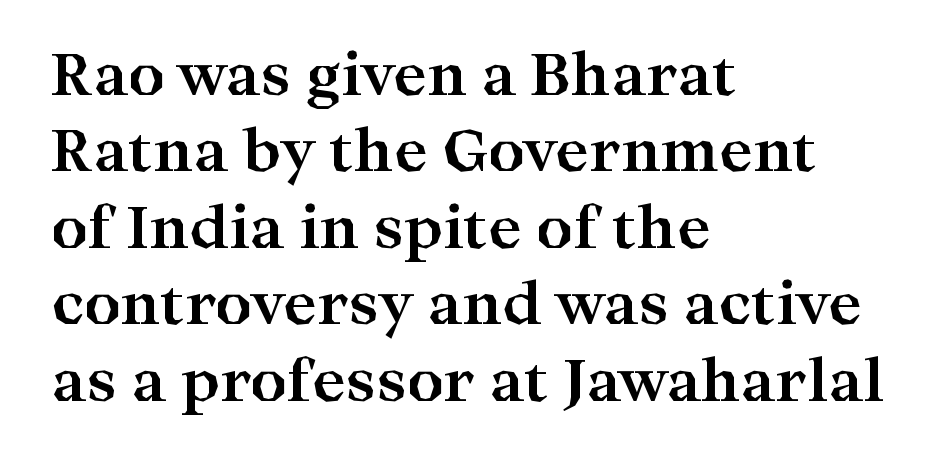
The image shows 57 px bold, wide serif type, upright; set left-aligned, normal line spacing (1.34x), normal letter spacing, not underlined; high stroke contrast and a medium x-height.
